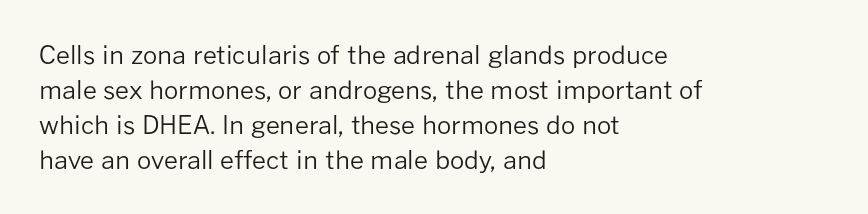
{"italic": "no", "bold": "no", "underline": "no", "align": "left", "line_spacing": "normal", "line_spacing_ratio": 1.4, "letter_spacing": "normal", "letter_spacing_em": 0.0, "glyph_px": 25}
